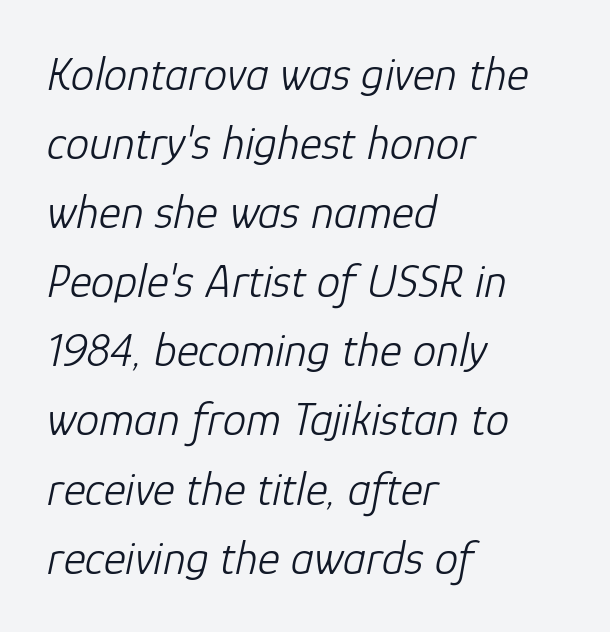
The image shows 47 px light type, italic (leaning right); set left-aligned, normal line spacing (1.47x), normal letter spacing, not underlined; low stroke contrast and a medium x-height.
